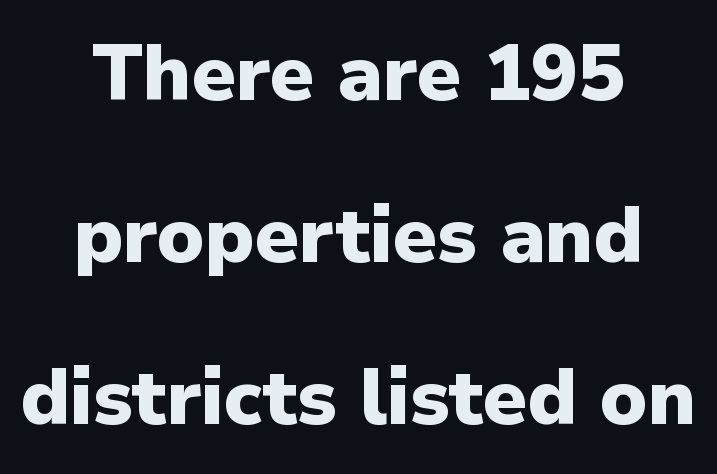
{"serif": "no", "italic": "no", "bold": "yes", "weight": "heavy", "width": "normal", "stroke_contrast": "low", "x_height": "medium", "monospaced": "no", "underline": "no", "align": "center", "line_spacing": "loose", "line_spacing_ratio": 2.08, "letter_spacing": "normal", "letter_spacing_em": 0.0, "glyph_px": 78}
